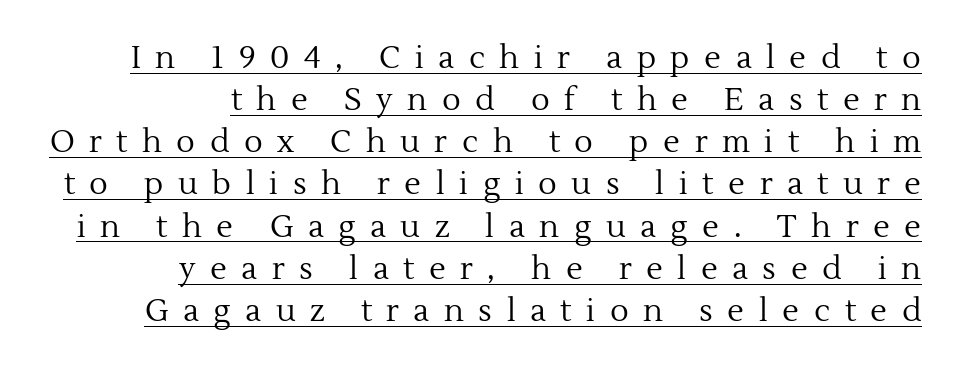
Q: Is the text bold? A: No.
Q: Is the text italic (slanted)? A: No, it is upright.
Q: Is the typeface a serif or a sans-serif typeface? A: Serif.
Q: Is the text underlined? A: Yes.
Q: How is the paragraph aligned? A: Right-aligned.
Q: Is the spacing between letters normal or unusually wide? A: Unusually wide.
Q: Is the spacing between lines tight, normal or loose? A: Normal.
Q: Width (condensed, normal, or wide)? A: Normal.
Q: x-height? A: Medium.
Q: Monospaced? A: No.
